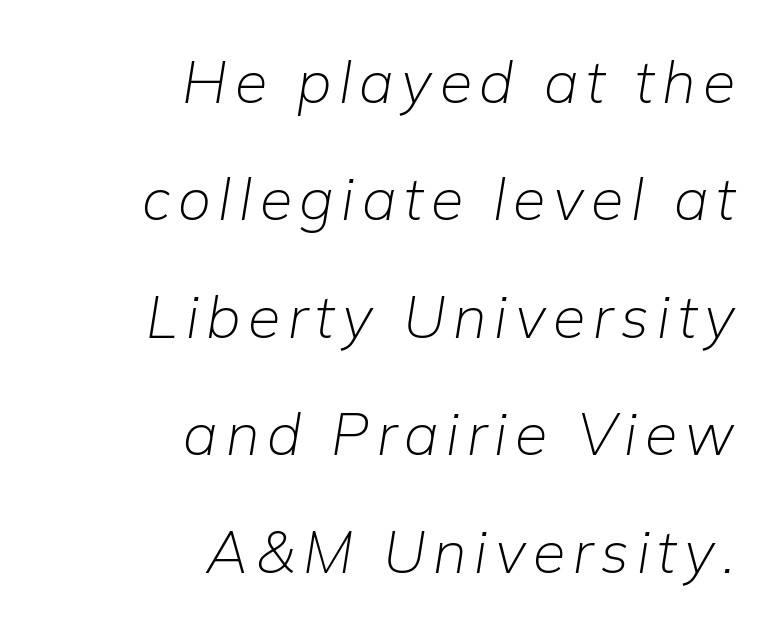
Q: Is the text bold? A: No.
Q: Is the text italic (slanted)? A: Yes, it leans right by about 9 degrees.
Q: Is the text underlined? A: No.
Q: How is the paragraph aligned? A: Right-aligned.
Q: Is the spacing between lines tight, normal or loose? A: Loose.
Q: Width (condensed, normal, or wide)? A: Normal.
Q: Stroke contrast? A: Low.
Q: x-height? A: Medium.
Q: Monospaced? A: No.
